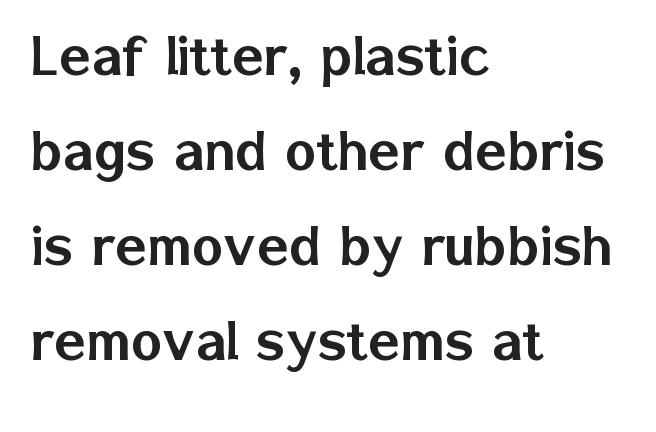
Descender tails drop into unmarked territory. In terms of letterspacing, this is plain default setting. In terms of leading, this rendering sits right in the middle. Posture: upright roman. The font family rendered here belongs to the sans-serif group. The lines in this sample share a left origin and differ only in where they stop.
